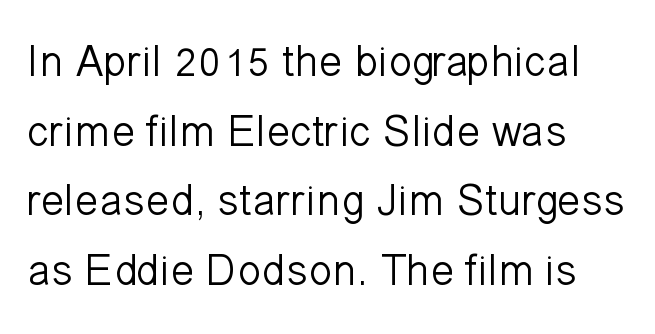
The image shows 44 px light sans-serif type, upright; set left-aligned, normal line spacing (1.58x), normal letter spacing, not underlined; low stroke contrast and a medium x-height.
